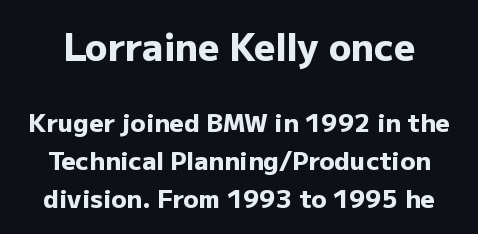
If you measured baseline to baseline, you'd find a middling distance. The zone under the glyphs is completely vacant. Compared with typical body copy, the letter spacing here is the same. Letterform terminals end flat and unadorned throughout the passage. Each letter keeps its own natural width here, so spacing adapts to shape.
